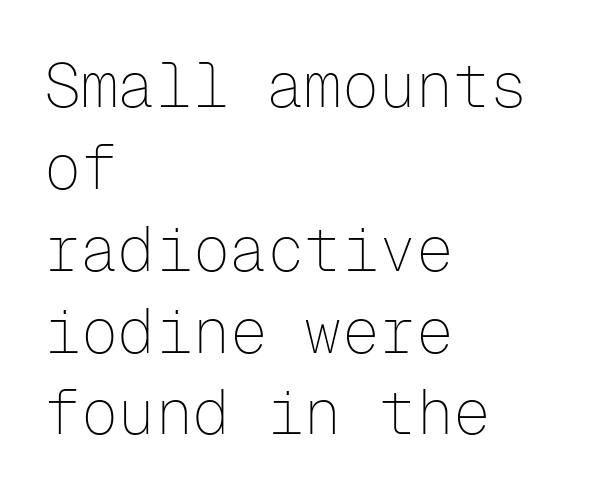
The image shows 62 px thin sans-serif type, upright, monospaced; set left-aligned, normal line spacing (1.32x), normal letter spacing, not underlined; low stroke contrast and a medium x-height.
